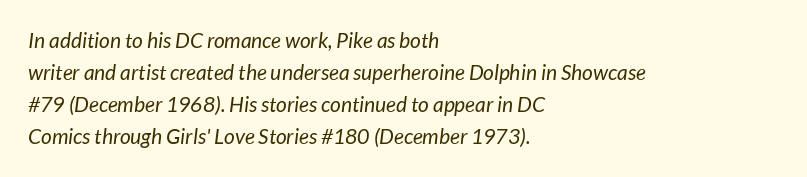
The image shows 21 px text type; set left-aligned, normal line spacing (1.53x), normal letter spacing, not underlined.
